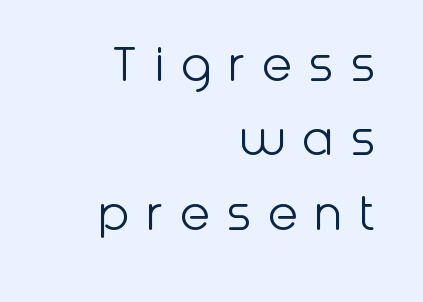
Q: Is the text bold? A: No.
Q: Is the text italic (slanted)? A: No, it is upright.
Q: Is the typeface a serif or a sans-serif typeface? A: Sans-serif.
Q: Is the text underlined? A: No.
Q: How is the paragraph aligned? A: Right-aligned.
Q: Is the spacing between letters normal or unusually wide? A: Unusually wide.
Q: Is the spacing between lines tight, normal or loose? A: Normal.
Q: Width (condensed, normal, or wide)? A: Normal.
Q: Stroke contrast? A: Low.
Q: x-height? A: Medium.
Q: Monospaced? A: No.
